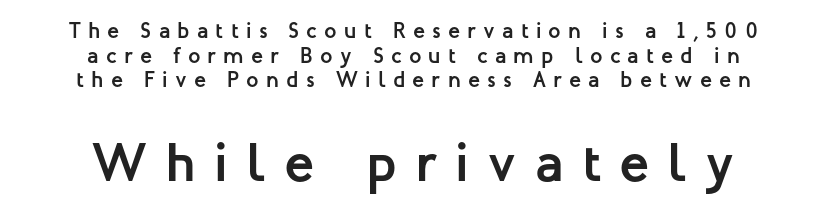
Q: Is the text bold? A: Yes.
Q: Is the text italic (slanted)? A: No, it is upright.
Q: Is the typeface a serif or a sans-serif typeface? A: Sans-serif.
Q: Is the text underlined? A: No.
Q: How is the paragraph aligned? A: Centered.
Q: Is the spacing between letters normal or unusually wide? A: Unusually wide.
Q: Is the spacing between lines tight, normal or loose? A: Tight.
Q: Which block of text is set in a larger size, the first (top) or the second (bottom)? A: The second (bottom) one.
Q: Width (condensed, normal, or wide)? A: Normal.
Q: Stroke contrast? A: Low.
Q: x-height? A: Medium.
Q: Monospaced? A: No.
